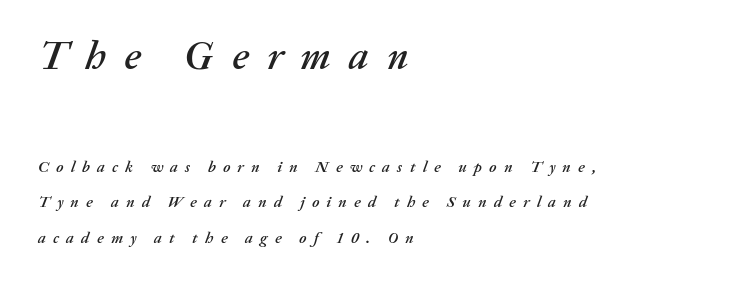
The image shows 40 px text type, italic (leaning right); set left-aligned, loose line spacing (2.22x), unusually wide letter spacing (+0.45 em), not underlined; the first (top) block is 2.5x larger; medium stroke contrast and a medium x-height.
